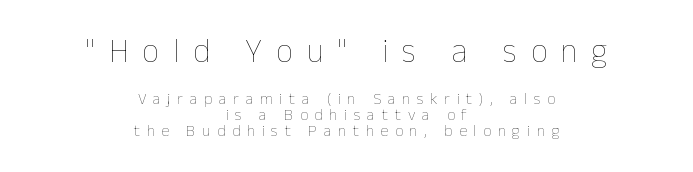
Does the copy run flush right? No — it is centered line by line. This sample trades vertical openness for compactness between lines. This rendering features lettering with no underline. Size hierarchy here favors the leading block over the trailing one. Varying glyph widths throughout — classic text-font behaviour. When letters stand straight like this, we call the style roman or upright.
